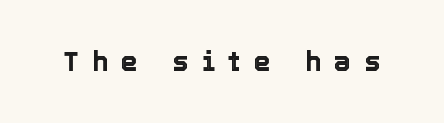
{"italic": "no", "underline": "no", "letter_spacing": "wide", "letter_spacing_em": 0.49, "glyph_px": 27}
